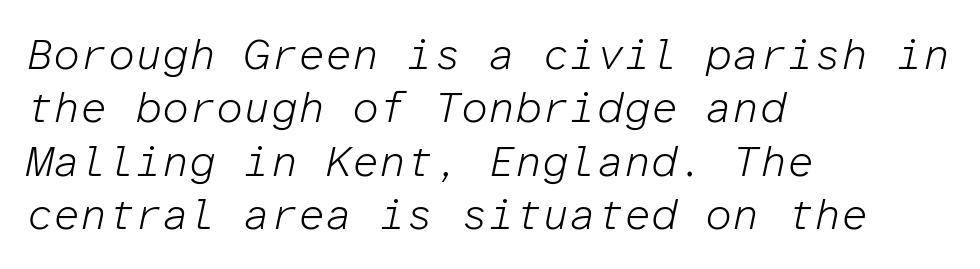
Notice how the passage keeps a crisp vertical edge on the left only. Note the uniform advance width — an 'i' takes as much space as an 'm'. Between one letter and the next there's only the usual sliver of space. The face looks like a standard text weight, possibly lighter. The foot of each line stays bare and open.
